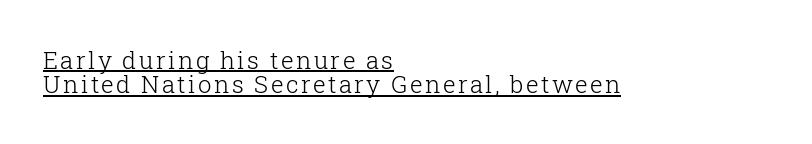
Each line of the rendering has a horizontal stroke beneath the glyphs. The strokes carry an ordinary text weight at most. The passage shown stacks its lines with hardly any gap. It's the straight-up-and-down kind of type.
